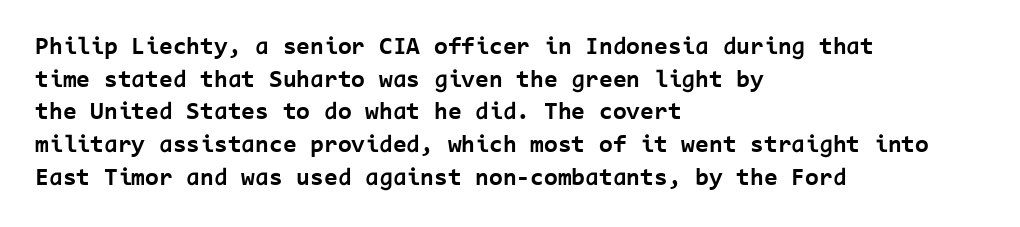
The image shows 25 px bold type, upright; set left-aligned, normal line spacing (1.31x), normal letter spacing, not underlined.
